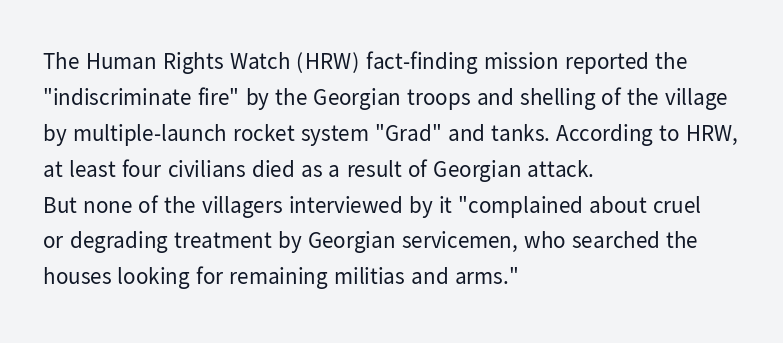
Q: Is the text bold? A: No.
Q: Is the text italic (slanted)? A: No, it is upright.
Q: Is the text underlined? A: No.
Q: How is the paragraph aligned? A: Left-aligned.
Q: Is the spacing between letters normal or unusually wide? A: Normal.
Q: Is the spacing between lines tight, normal or loose? A: Normal.
